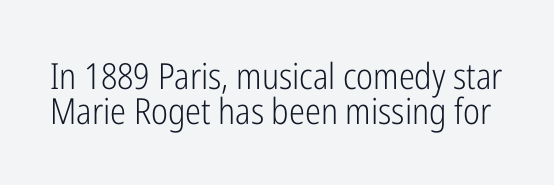
Compared with typical paragraphs, the rows here are closer together. No extra tracking has been applied to these lines. Honestly, there is no underline to notice here at all. Nope, no serifs anywhere on these letters.
